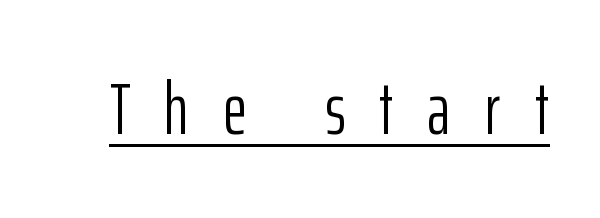
Looks like regular typesetting: each glyph gets only the width it needs. Nope, not italic — everything's standing straight. The string is rendered with underlining switched on. Classification — sans serif. The letters look calm and open, with moderate or lighter stems. Spacing between characters has been opened up far beyond the box default.
